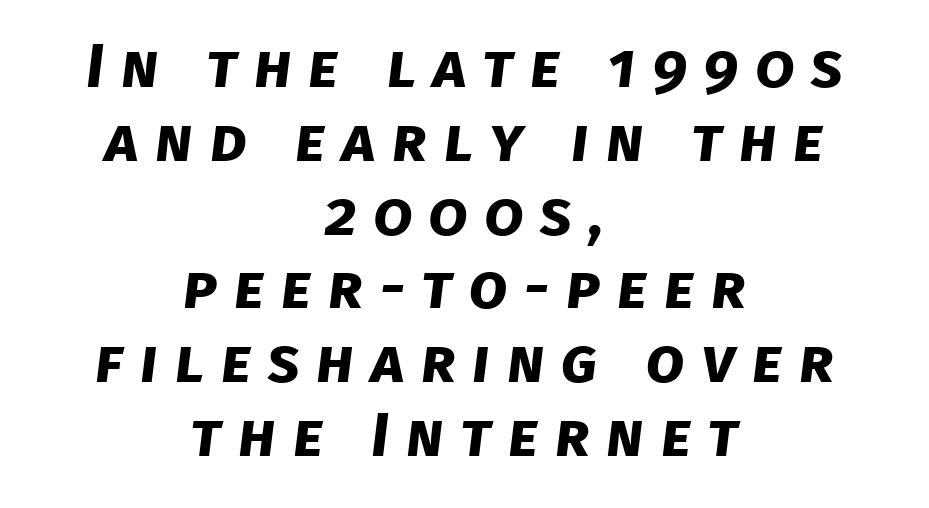
Q: Is the text bold? A: Yes.
Q: Is the typeface a serif or a sans-serif typeface? A: Sans-serif.
Q: Is the text underlined? A: No.
Q: How is the paragraph aligned? A: Centered.
Q: Is the spacing between letters normal or unusually wide? A: Unusually wide.
Q: Width (condensed, normal, or wide)? A: Normal.
Q: Stroke contrast? A: Low.
Q: x-height? A: Large.
Q: Monospaced? A: No.
